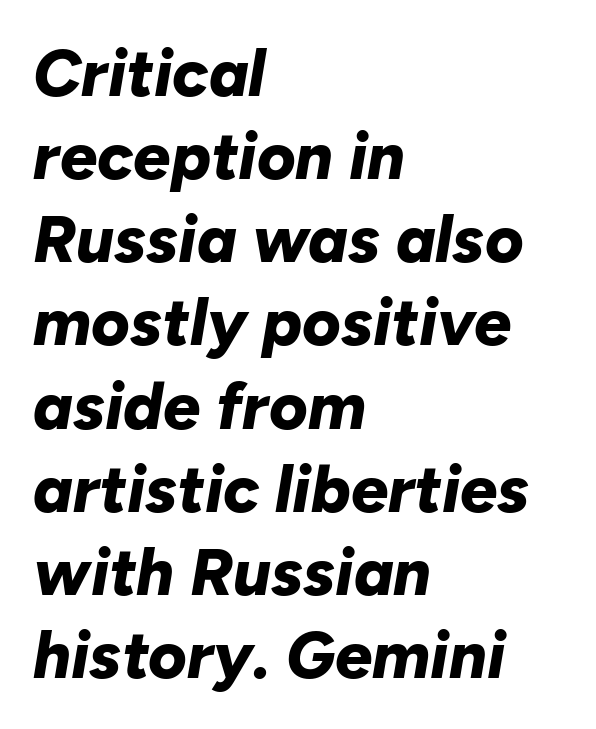
The vertical gap from one line to the next is medium. There is no visible air inserted between adjacent glyphs. The passage shown is emphatically bold. This sample has the flowing, uneven cadence of proportional lettering. The typesetter chose a ragged-right arrangement here.
